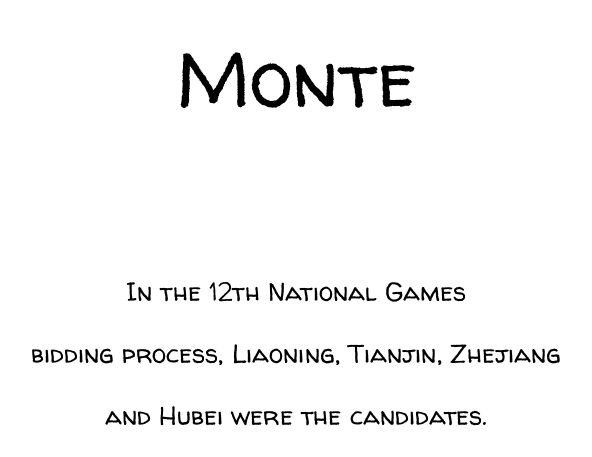
These lines stack symmetrically, like a column narrowing and widening about its center. Interline gaps are noticeably wide in this sample. The weight tops out at a normal text grade. The area under the type is left untouched. This rendering employs a face without finishing strokes, i.e., a sans-serif.
